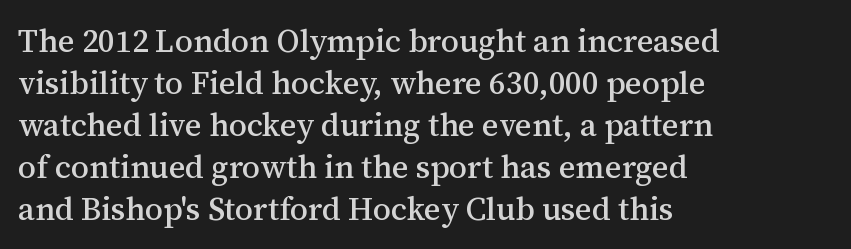
Q: Is the text italic (slanted)? A: No, it is upright.
Q: Is the typeface a serif or a sans-serif typeface? A: Serif.
Q: Is the text underlined? A: No.
Q: How is the paragraph aligned? A: Left-aligned.
Q: Is the spacing between letters normal or unusually wide? A: Normal.
Q: Is the spacing between lines tight, normal or loose? A: Normal.
Q: Width (condensed, normal, or wide)? A: Normal.
Q: Stroke contrast? A: Medium.
Q: x-height? A: Medium.
Q: Monospaced? A: No.
